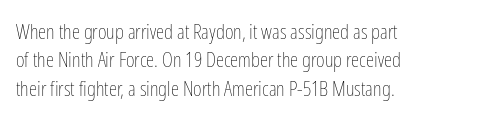
Q: Is the text bold? A: No.
Q: Is the text italic (slanted)? A: No, it is upright.
Q: Is the text underlined? A: No.
Q: How is the paragraph aligned? A: Left-aligned.
Q: Is the spacing between letters normal or unusually wide? A: Normal.
Q: Is the spacing between lines tight, normal or loose? A: Normal.
